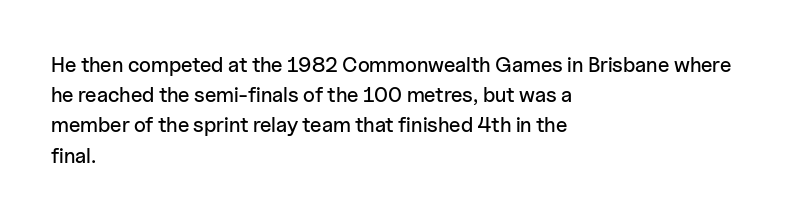
The lines sit at an ordinary, default distance from one another. In terms of posture, this sample is upright. What stands out about the letter spacing? Nothing — it is the standard amount. Leftover space on each line is placed entirely after the last word. Check the space under the baseline: it is left empty.
